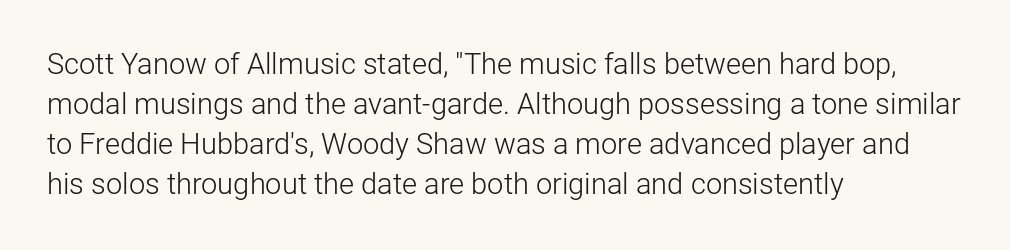
Q: Is the text bold? A: No.
Q: Is the text italic (slanted)? A: No, it is upright.
Q: Is the typeface a serif or a sans-serif typeface? A: Sans-serif.
Q: Is the text underlined? A: No.
Q: How is the paragraph aligned? A: Left-aligned.
Q: Is the spacing between letters normal or unusually wide? A: Normal.
Q: Is the spacing between lines tight, normal or loose? A: Normal.
Q: Width (condensed, normal, or wide)? A: Normal.
Q: Stroke contrast? A: Low.
Q: x-height? A: Medium.
Q: Monospaced? A: No.
